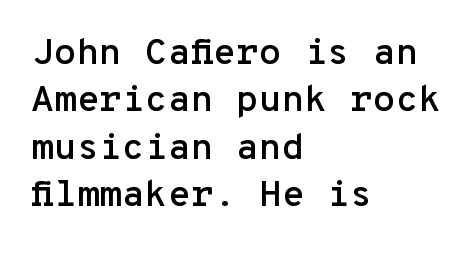
Q: Is the text italic (slanted)? A: No, it is upright.
Q: Is the typeface a serif or a sans-serif typeface? A: Sans-serif.
Q: Is the text underlined? A: No.
Q: How is the paragraph aligned? A: Left-aligned.
Q: Is the spacing between letters normal or unusually wide? A: Normal.
Q: Is the spacing between lines tight, normal or loose? A: Normal.
Q: Width (condensed, normal, or wide)? A: Normal.
Q: Stroke contrast? A: Low.
Q: x-height? A: Medium.
Q: Monospaced? A: Yes.
